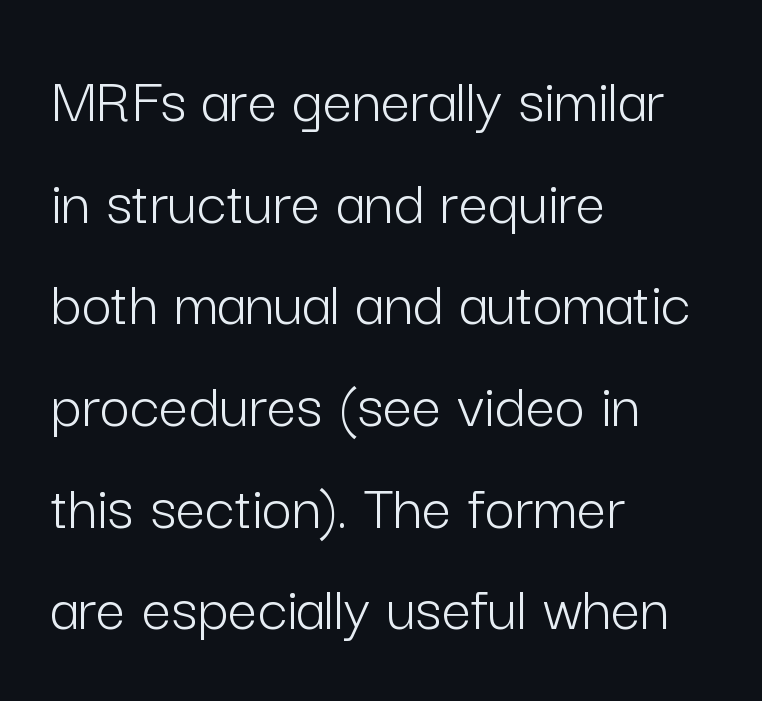
{"serif": "no", "italic": "no", "bold": "no", "weight": "light", "width": "normal", "stroke_contrast": "low", "x_height": "medium", "monospaced": "no", "underline": "no", "align": "left", "line_spacing": "normal", "line_spacing_ratio": 1.54, "letter_spacing": "normal", "letter_spacing_em": 0.0, "glyph_px": 66}
